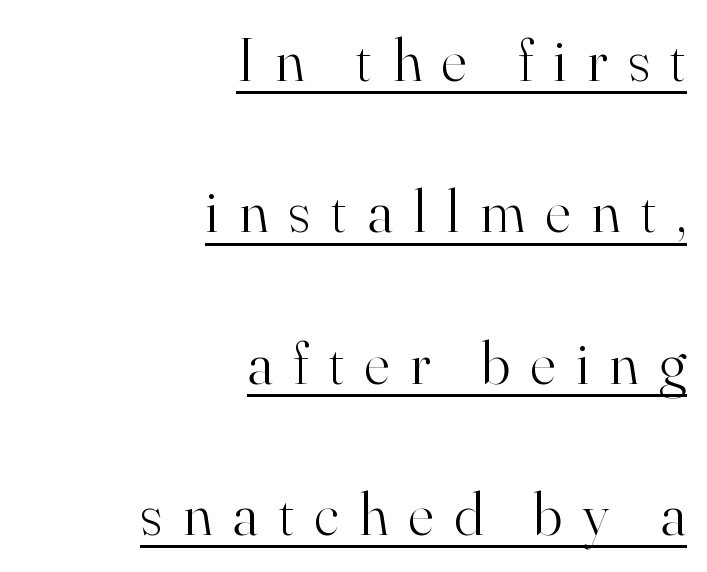
The axis of the letterforms is exactly vertical. You could not count columns in this text — the font is proportionally spaced. What decoration does the sample have? An underline. A great deal of white space separates one row of letters from the next.
